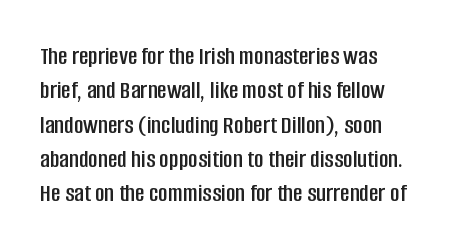
The image shows 26 px text type, upright; set normal line spacing (1.32x), normal letter spacing, not underlined.
